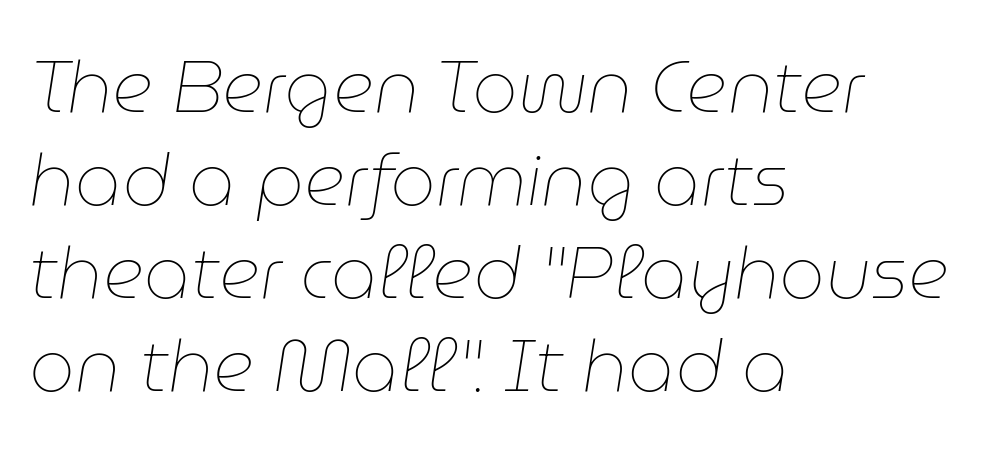
{"italic": "yes", "lean": "right", "slant_degrees": 9, "bold": "no", "weight": "thin", "width": "normal", "stroke_contrast": "low", "x_height": "medium", "monospaced": "no", "underline": "no", "align": "left", "line_spacing": "normal", "line_spacing_ratio": 1.29, "letter_spacing": "normal", "letter_spacing_em": 0.0, "glyph_px": 72}
